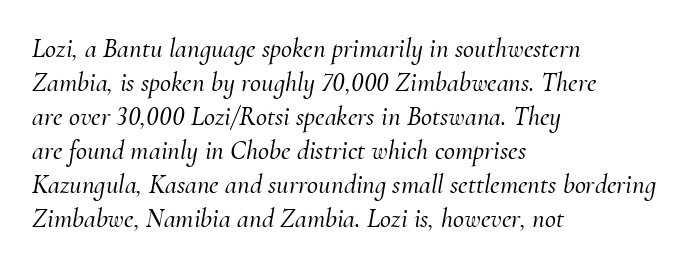
Q: Is the text italic (slanted)? A: Yes, it leans right by about 10 degrees.
Q: Is the text underlined? A: No.
Q: How is the paragraph aligned? A: Left-aligned.
Q: Is the spacing between letters normal or unusually wide? A: Normal.
Q: Is the spacing between lines tight, normal or loose? A: Normal.
